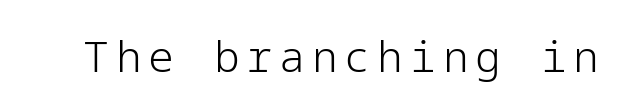
{"serif": "no", "italic": "no", "bold": "no", "weight": "light", "width": "normal", "stroke_contrast": "low", "x_height": "medium", "underline": "no", "glyph_px": 43}
